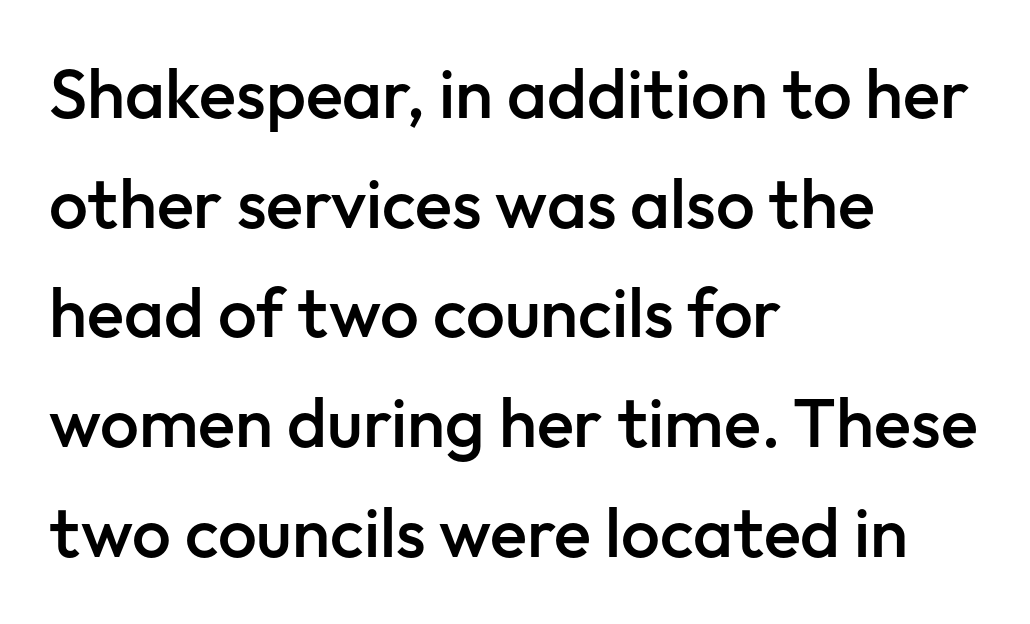
{"serif": "no", "italic": "no", "bold": "semi", "weight": "semibold", "width": "normal", "stroke_contrast": "low", "x_height": "medium", "monospaced": "no", "underline": "no", "align": "left", "line_spacing": "normal", "line_spacing_ratio": 1.59, "letter_spacing": "normal", "letter_spacing_em": 0.0, "glyph_px": 69}
